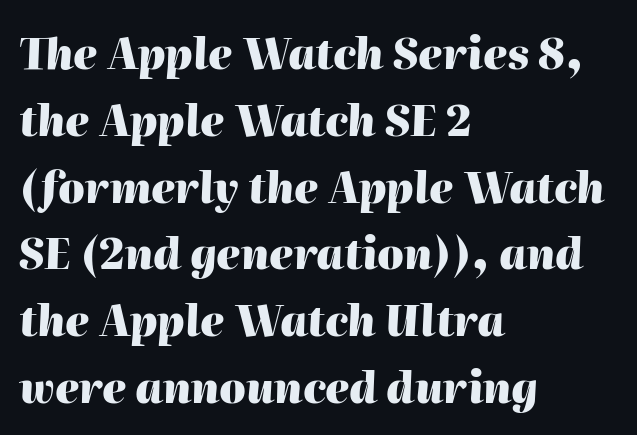
{"italic": "yes", "lean": "right", "slant_degrees": 2, "bold": "yes", "weight": "heavy", "width": "normal", "stroke_contrast": "high", "x_height": "medium", "monospaced": "no", "underline": "no", "align": "left", "line_spacing": "normal", "line_spacing_ratio": 1.59, "letter_spacing": "normal", "letter_spacing_em": 0.0, "glyph_px": 42}
